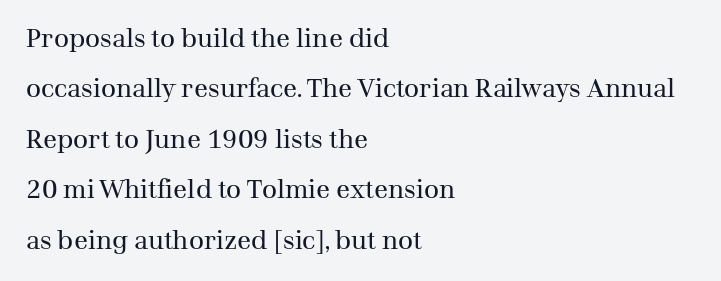
The image shows 26 px text type, upright; set left-aligned, loose line spacing (1.94x), normal letter spacing, not underlined.
